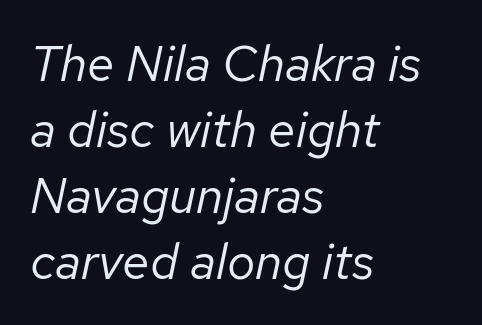
The image shows 50 px regular-weight type, italic (leaning right); set left-aligned, normal line spacing (1.32x), normal letter spacing, not underlined; low stroke contrast and a medium x-height.
